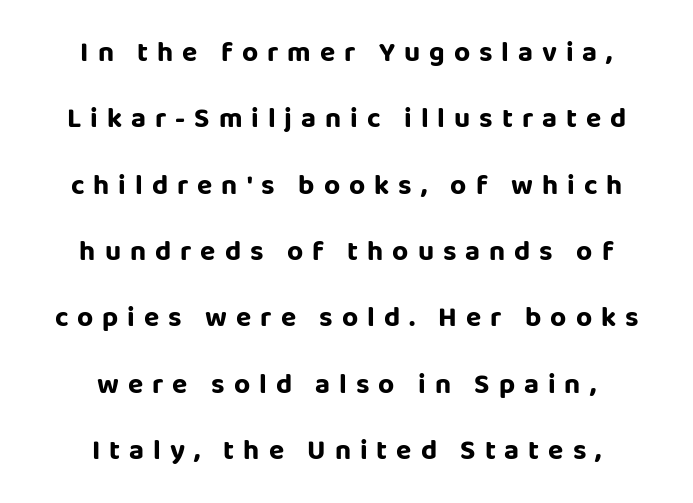
{"serif": "no", "italic": "no", "width": "normal", "stroke_contrast": "low", "x_height": "large", "monospaced": "no", "underline": "no", "align": "center", "line_spacing": "loose", "line_spacing_ratio": 2.37, "letter_spacing": "wide", "letter_spacing_em": 0.32, "glyph_px": 28}
